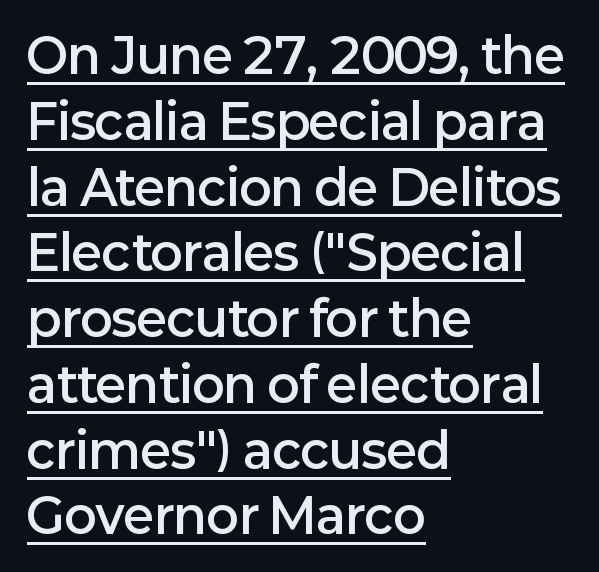
Semibold letterforms, between regular and bold. The vertical gap from one line to the next is medium. Observe the ordinary spacing: letters are neighbours, not strangers. Caption: lettering with a line underneath.
